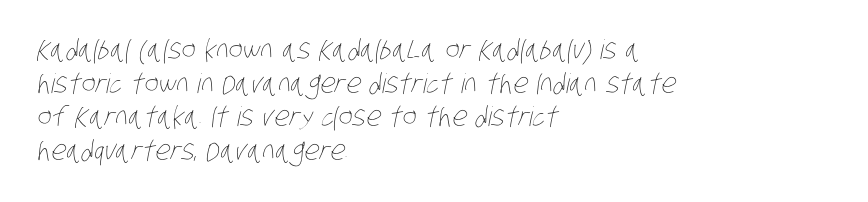
Q: Is the text bold? A: No.
Q: Is the text underlined? A: No.
Q: How is the paragraph aligned? A: Left-aligned.
Q: Is the spacing between letters normal or unusually wide? A: Normal.
Q: Is the spacing between lines tight, normal or loose? A: Normal.
